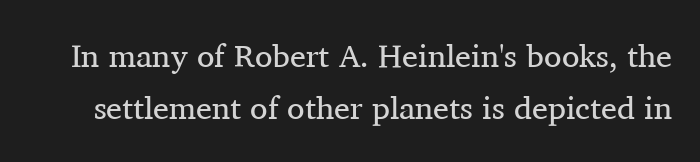
The image shows 32 px regular-weight serif type, upright; set normal line spacing (1.61x), normal letter spacing, not underlined; medium stroke contrast and a medium x-height.
